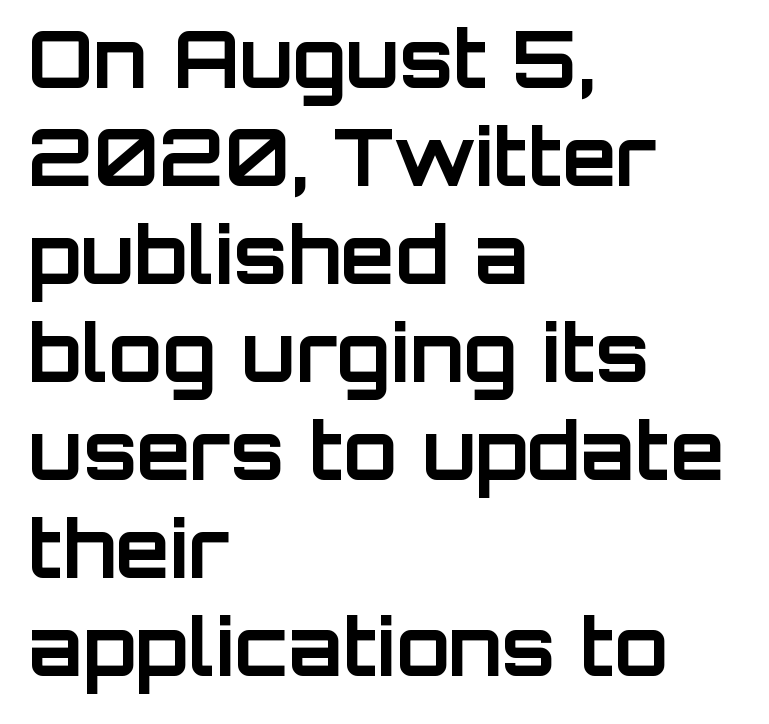
{"serif": "no", "italic": "no", "bold": "yes", "weight": "bold", "width": "normal", "stroke_contrast": "low", "x_height": "large", "monospaced": "no", "underline": "no", "align": "left", "line_spacing_ratio": 1.24, "letter_spacing": "normal", "letter_spacing_em": 0.0, "glyph_px": 79}
